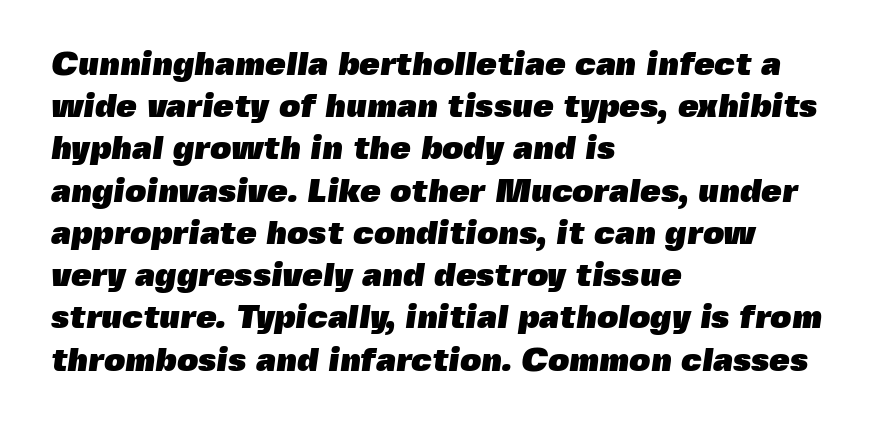
The image shows 33 px heavy sans-serif type; set left-aligned, normal line spacing (1.28x), normal letter spacing, not underlined; a medium x-height.
